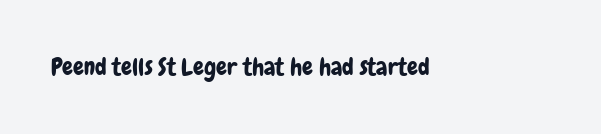
Q: Is the text italic (slanted)? A: No, it is upright.
Q: Is the text underlined? A: No.
Q: Is the spacing between letters normal or unusually wide? A: Normal.
